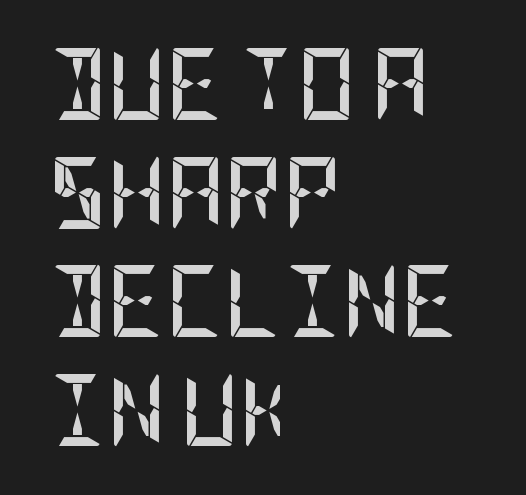
{"serif": "no", "italic": "no", "bold": "yes", "weight": "semibold", "width": "condensed", "stroke_contrast": "low", "x_height": "large", "underline": "no", "align": "left", "line_spacing": "normal", "line_spacing_ratio": 1.51, "letter_spacing": "normal", "letter_spacing_em": 0.0, "glyph_px": 72}
